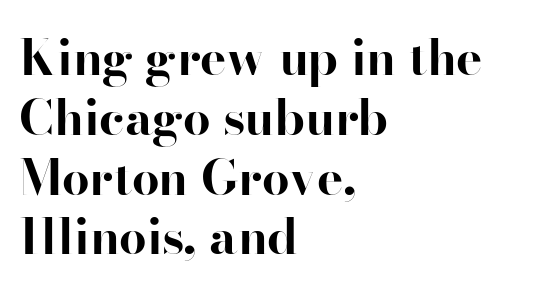
Q: Is the text bold? A: Yes.
Q: Is the text italic (slanted)? A: No, it is upright.
Q: Is the typeface a serif or a sans-serif typeface? A: Serif.
Q: Is the text underlined? A: No.
Q: How is the paragraph aligned? A: Left-aligned.
Q: Is the spacing between letters normal or unusually wide? A: Normal.
Q: Width (condensed, normal, or wide)? A: Normal.
Q: Stroke contrast? A: High.
Q: x-height? A: Small.
Q: Monospaced? A: No.
